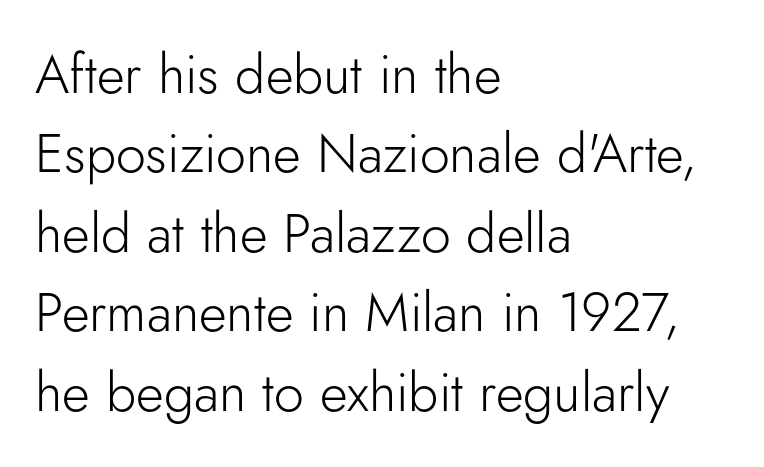
Q: Is the text bold? A: No.
Q: Is the text italic (slanted)? A: No, it is upright.
Q: Is the typeface a serif or a sans-serif typeface? A: Sans-serif.
Q: Is the text underlined? A: No.
Q: How is the paragraph aligned? A: Left-aligned.
Q: Is the spacing between letters normal or unusually wide? A: Normal.
Q: Is the spacing between lines tight, normal or loose? A: Normal.
Q: Width (condensed, normal, or wide)? A: Normal.
Q: Stroke contrast? A: Low.
Q: x-height? A: Small.
Q: Monospaced? A: No.
